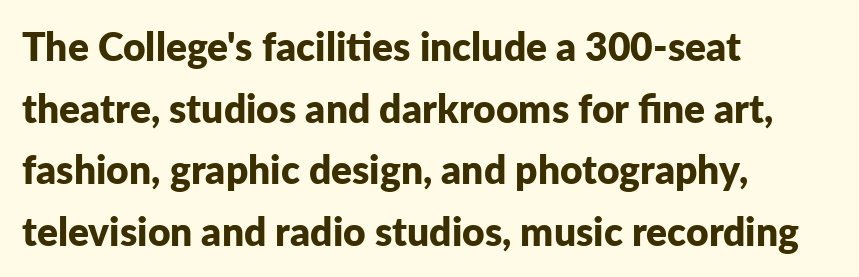
The image shows 39 px bold sans-serif type, upright; set left-aligned, normal line spacing (1.58x), normal letter spacing, not underlined; low stroke contrast and a medium x-height.
